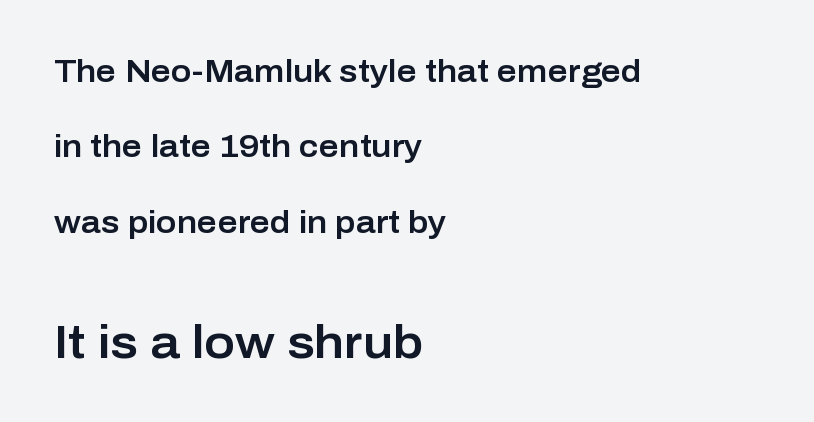
Q: Is the text italic (slanted)? A: No, it is upright.
Q: Is the typeface a serif or a sans-serif typeface? A: Sans-serif.
Q: Is the text underlined? A: No.
Q: How is the paragraph aligned? A: Left-aligned.
Q: Is the spacing between letters normal or unusually wide? A: Normal.
Q: Is the spacing between lines tight, normal or loose? A: Loose.
Q: Which block of text is set in a larger size, the first (top) or the second (bottom)? A: The second (bottom) one.
Q: Width (condensed, normal, or wide)? A: Normal.
Q: Stroke contrast? A: Low.
Q: x-height? A: Medium.
Q: Monospaced? A: No.
